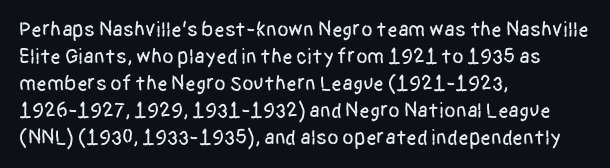
No word sits above an underline. Rendered with straight, roman letterforms. A typesetter would call this leading conventional body-copy spacing. Nothing unusual about the tracking: characters are spaced as the font intends. Line starts are locked; line ends wander.
